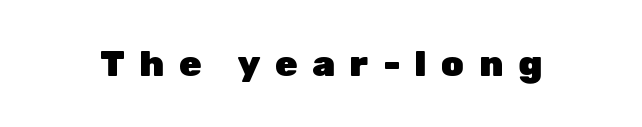
The image shows 36 px heavy sans-serif type, upright; set unusually wide letter spacing (+0.41 em), not underlined; low stroke contrast and a medium x-height.
